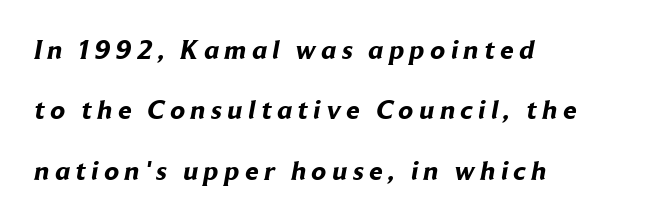
The image shows 27 px bold type; set left-aligned, loose line spacing (2.24x), unusually wide letter spacing (+0.21 em), not underlined.
